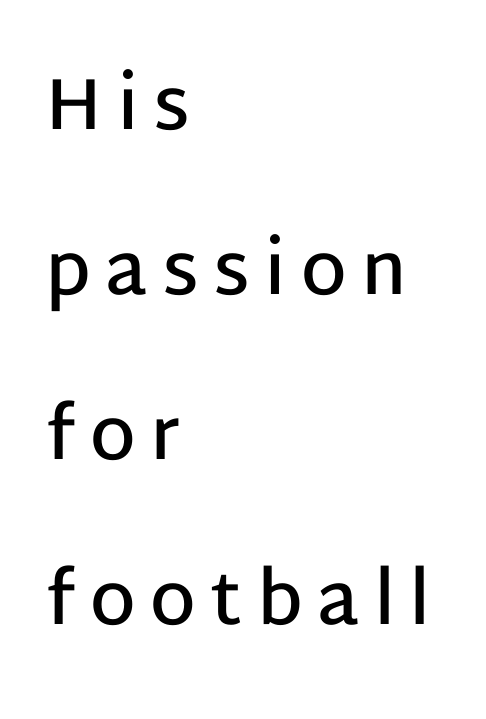
The face used here is rendered with a markedly widened letterfit. These words are printed semibold, heavier than regular yet not bold. Type style note: lacks serifs. These lines are rendered in a variable-pitch font. One glance says open: line gaps are wider than usual. The axis of the letterforms is exactly vertical.
